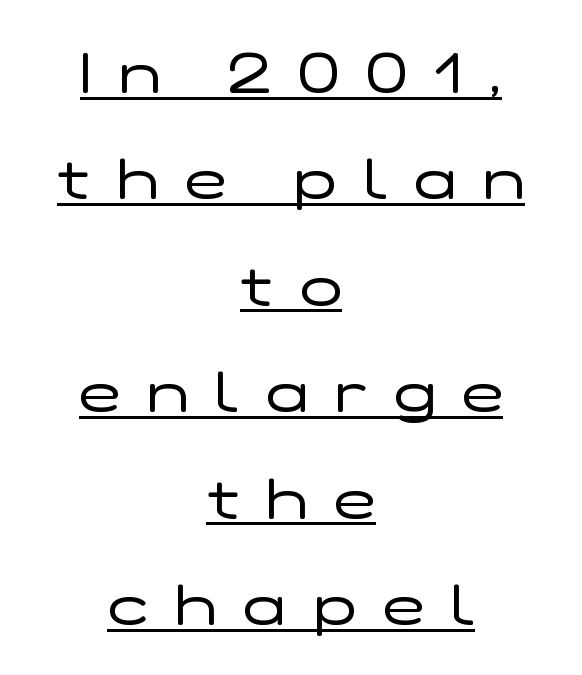
Q: Is the text bold? A: No.
Q: Is the text italic (slanted)? A: No, it is upright.
Q: Is the typeface a serif or a sans-serif typeface? A: Sans-serif.
Q: Is the text underlined? A: Yes.
Q: How is the paragraph aligned? A: Centered.
Q: Is the spacing between letters normal or unusually wide? A: Unusually wide.
Q: Is the spacing between lines tight, normal or loose? A: Loose.
Q: Width (condensed, normal, or wide)? A: Wide.
Q: Stroke contrast? A: Low.
Q: x-height? A: Medium.
Q: Monospaced? A: No.
